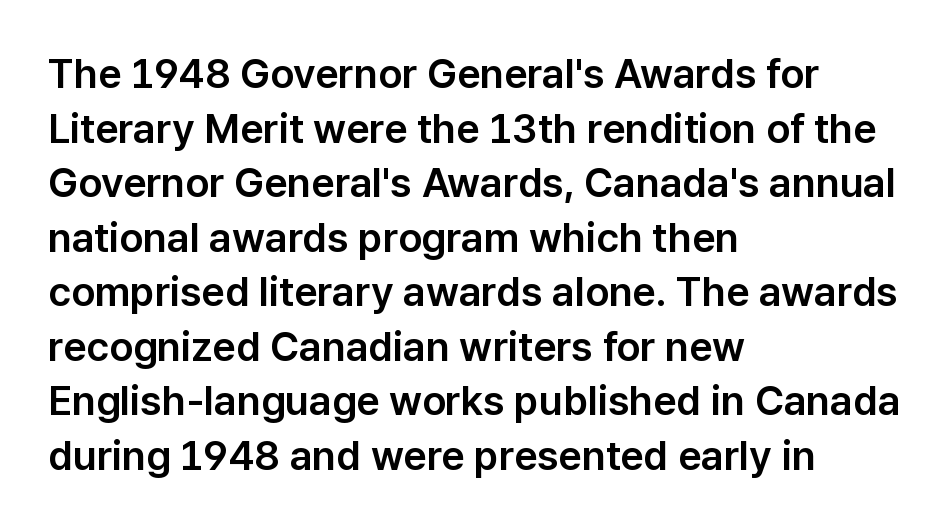
This is the regular roman posture of the typeface. This rendering uses left alignment, leaving the right contour irregular. The string is rendered with underlining switched off. Are there feet on the stems? There aren't — it's a sans. The letterforms sit shoulder to shoulder at normal distance.
